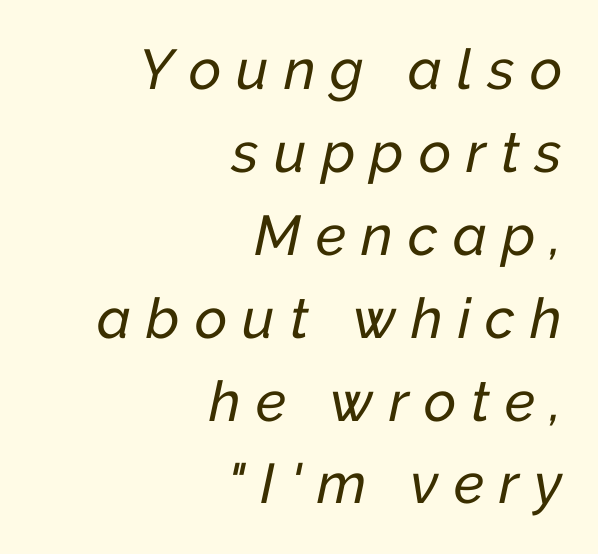
The image shows 56 px text type, italic (leaning right); set right-aligned, normal line spacing (1.48x), unusually wide letter spacing (+0.27 em), not underlined; low stroke contrast and a medium x-height.
